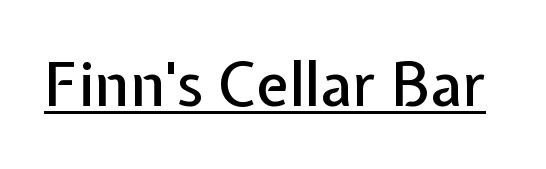
Q: Is the text italic (slanted)? A: No, it is upright.
Q: Is the typeface a serif or a sans-serif typeface? A: Sans-serif.
Q: Is the text underlined? A: Yes.
Q: Is the spacing between letters normal or unusually wide? A: Normal.
Q: Width (condensed, normal, or wide)? A: Normal.
Q: Stroke contrast? A: Low.
Q: x-height? A: Medium.
Q: Monospaced? A: No.
